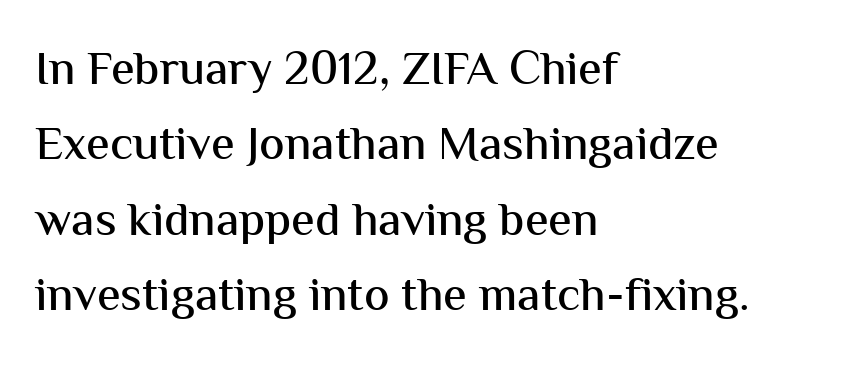
Q: Is the text italic (slanted)? A: No, it is upright.
Q: Is the typeface a serif or a sans-serif typeface? A: Sans-serif.
Q: Is the text underlined? A: No.
Q: How is the paragraph aligned? A: Left-aligned.
Q: Is the spacing between letters normal or unusually wide? A: Normal.
Q: Is the spacing between lines tight, normal or loose? A: Normal.
Q: Width (condensed, normal, or wide)? A: Normal.
Q: Stroke contrast? A: Medium.
Q: x-height? A: Medium.
Q: Monospaced? A: No.
